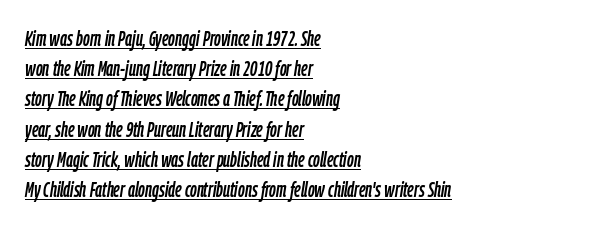
The image shows 21 px text type, italic (leaning right); set left-aligned, normal line spacing (1.44x), normal letter spacing, underlined.
